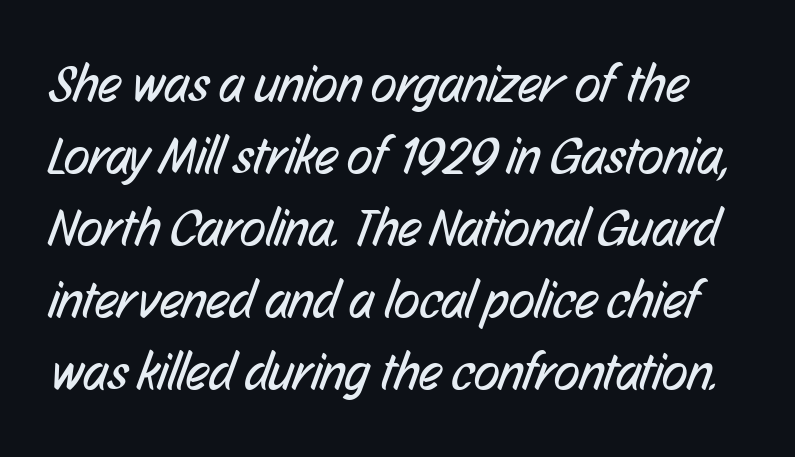
{"serif": "no", "bold": "no", "weight": "regular", "width": "condensed", "stroke_contrast": "low", "x_height": "medium", "monospaced": "no", "underline": "no", "line_spacing": "normal", "line_spacing_ratio": 1.36, "letter_spacing": "normal", "letter_spacing_em": 0.0, "glyph_px": 53}
